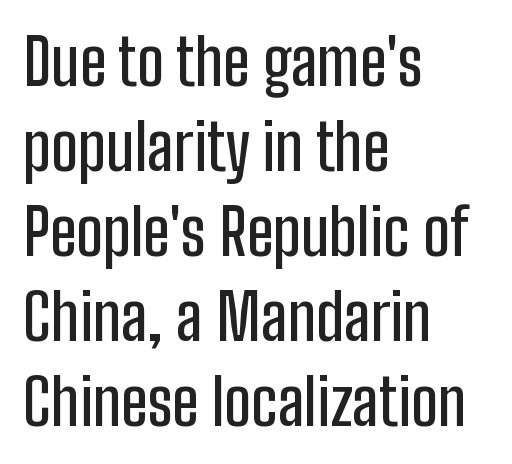
Q: Is the text italic (slanted)? A: No, it is upright.
Q: Is the typeface a serif or a sans-serif typeface? A: Sans-serif.
Q: Is the text underlined? A: No.
Q: How is the paragraph aligned? A: Left-aligned.
Q: Is the spacing between letters normal or unusually wide? A: Normal.
Q: Is the spacing between lines tight, normal or loose? A: Normal.
Q: Width (condensed, normal, or wide)? A: Condensed.
Q: Stroke contrast? A: Low.
Q: x-height? A: Medium.
Q: Monospaced? A: No.
